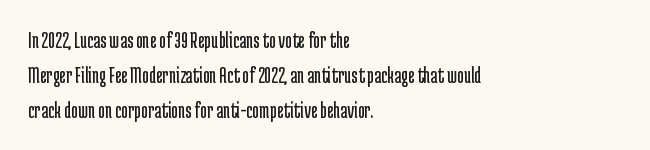
The image shows 23 px text type, upright; set left-aligned, normal line spacing (1.52x), normal letter spacing, not underlined.
